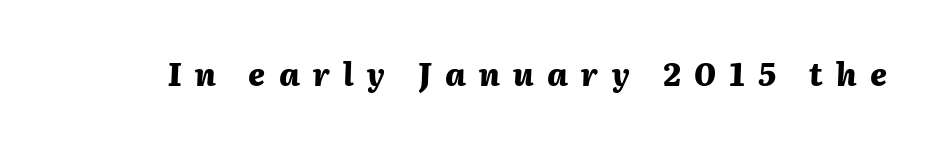
Q: Is the text bold? A: Yes.
Q: Is the text italic (slanted)? A: Yes, it leans right by about 2 degrees.
Q: Is the text underlined? A: No.
Q: Is the spacing between letters normal or unusually wide? A: Unusually wide.
Q: Width (condensed, normal, or wide)? A: Normal.
Q: Stroke contrast? A: Medium.
Q: x-height? A: Medium.
Q: Monospaced? A: No.
